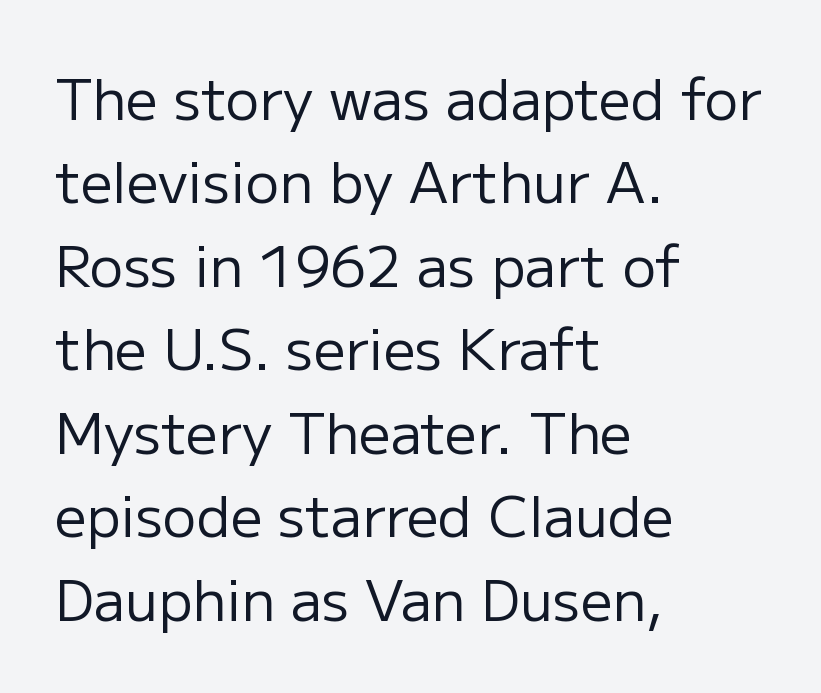
Standard letterfit; no display-style spreading of the glyphs. Look at the bottom of the vertical strokes: they stop flat, with no serifs. This sample keeps an unexceptional amount of space between lines. The weight tops out at a normal text grade.
